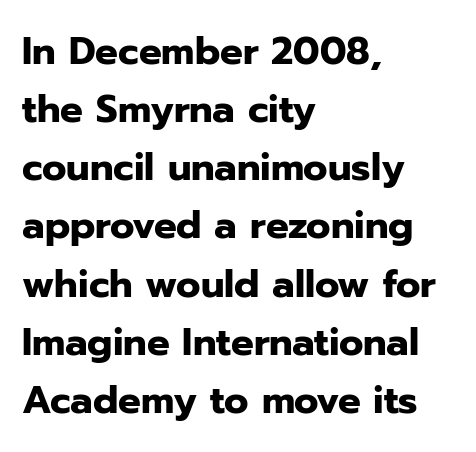
The image shows 38 px heavy sans-serif type, upright; set left-aligned, normal line spacing (1.53x), normal letter spacing, not underlined; low stroke contrast and a medium x-height.
